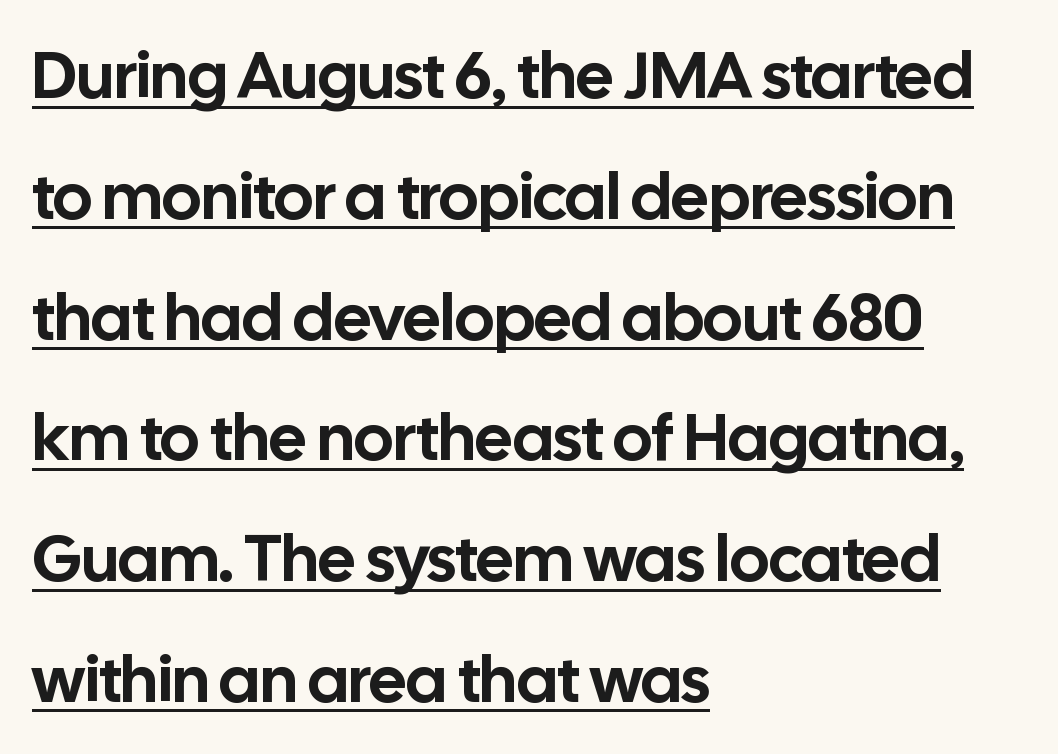
Q: Is the text italic (slanted)? A: No, it is upright.
Q: Is the typeface a serif or a sans-serif typeface? A: Sans-serif.
Q: Is the text underlined? A: Yes.
Q: How is the paragraph aligned? A: Left-aligned.
Q: Is the spacing between letters normal or unusually wide? A: Normal.
Q: Width (condensed, normal, or wide)? A: Normal.
Q: Stroke contrast? A: Low.
Q: x-height? A: Medium.
Q: Monospaced? A: No.
